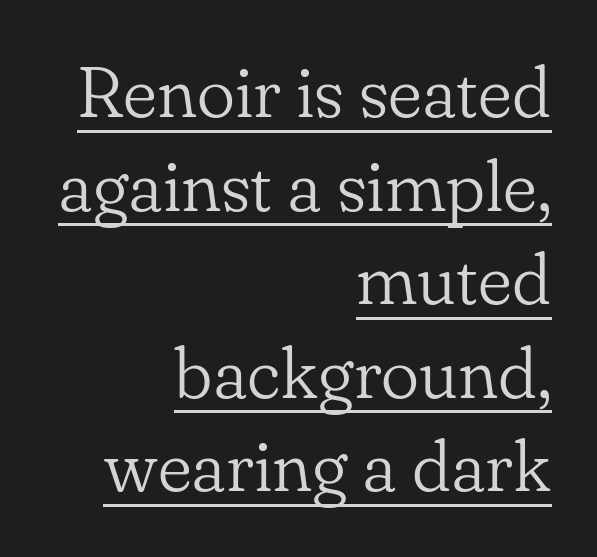
The image shows 72 px light serif type, upright; set right-aligned, normal line spacing (1.3x), normal letter spacing, underlined; low stroke contrast and a small x-height.
